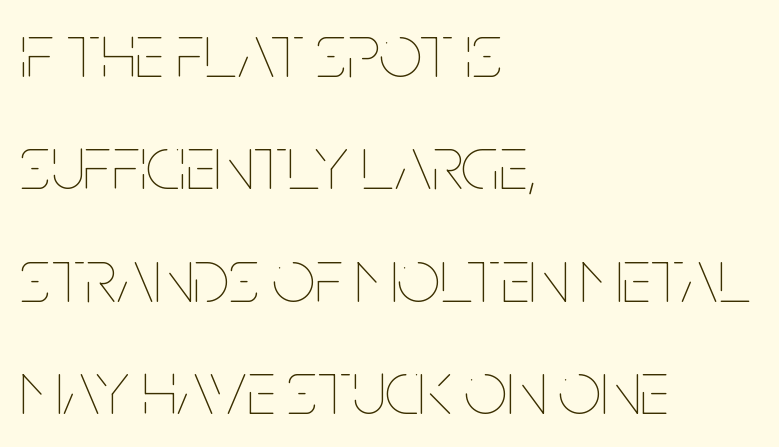
The image shows 76 px thin, condensed type, upright; set left-aligned, normal line spacing (1.48x), normal letter spacing, not underlined; low stroke contrast and a large x-height.
